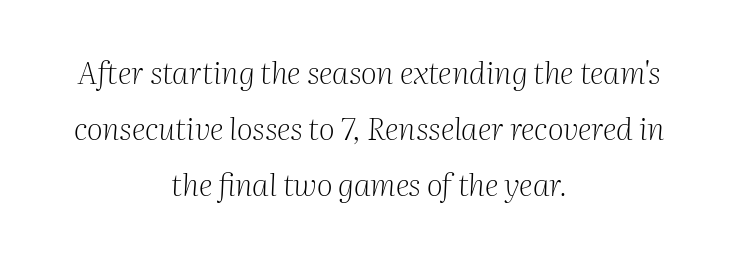
Slant detected: the letters are inclined. Horizontal alignment here is central, giving a formal, balanced look. The horizontal fit of the characters is conventional and even. Decoration check: the copy has no underline.
